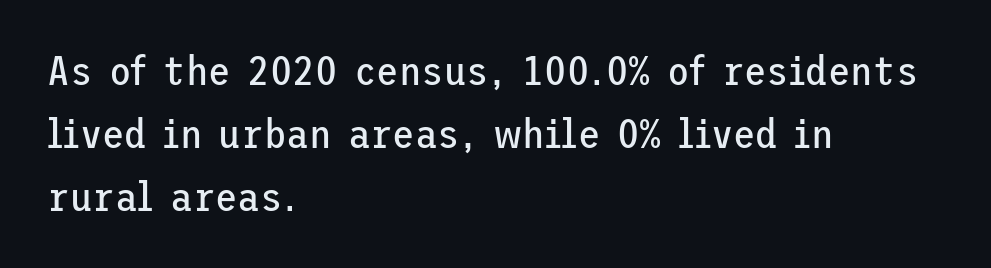
The letters sit at their default tracking, neither squeezed nor spread. Leftover space on each line is placed entirely after the last word. Summary of vertical rhythm: regular, with standard interline spacing. Decoration check: the copy has no underline. Ink coverage per letter is moderate at most. The characters display no serif detailing; their extremities are plain.
